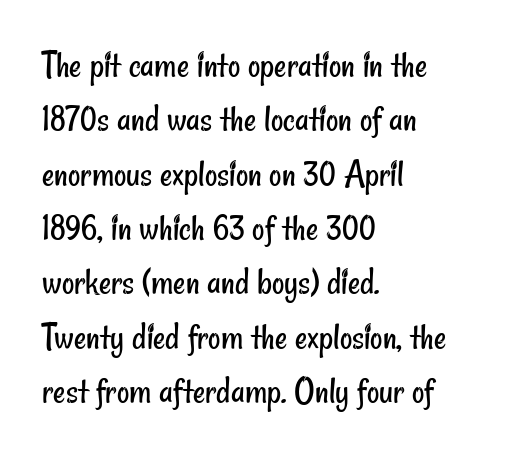
Q: Is the text bold? A: No.
Q: Is the typeface a serif or a sans-serif typeface? A: Sans-serif.
Q: Is the text underlined? A: No.
Q: How is the paragraph aligned? A: Left-aligned.
Q: Is the spacing between letters normal or unusually wide? A: Normal.
Q: Is the spacing between lines tight, normal or loose? A: Normal.
Q: Width (condensed, normal, or wide)? A: Condensed.
Q: Stroke contrast? A: Low.
Q: x-height? A: Small.
Q: Monospaced? A: No.
